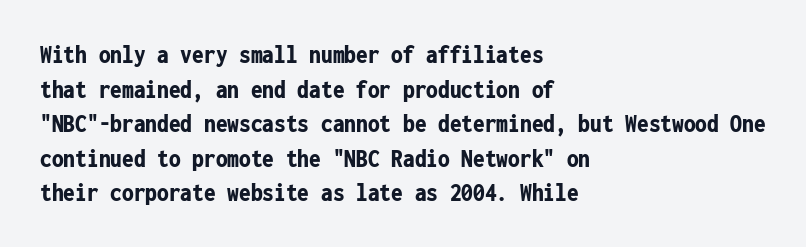
The image shows 26 px bold type, upright; set left-aligned, normal line spacing (1.33x), normal letter spacing, not underlined.
